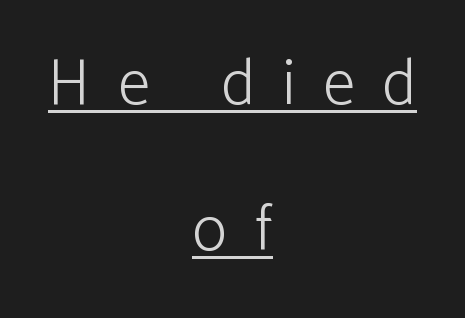
Q: Is the text bold? A: No.
Q: Is the text italic (slanted)? A: No, it is upright.
Q: Is the typeface a serif or a sans-serif typeface? A: Sans-serif.
Q: Is the text underlined? A: Yes.
Q: How is the paragraph aligned? A: Centered.
Q: Is the spacing between letters normal or unusually wide? A: Unusually wide.
Q: Is the spacing between lines tight, normal or loose? A: Loose.
Q: Width (condensed, normal, or wide)? A: Normal.
Q: Stroke contrast? A: Low.
Q: x-height? A: Medium.
Q: Monospaced? A: No.
